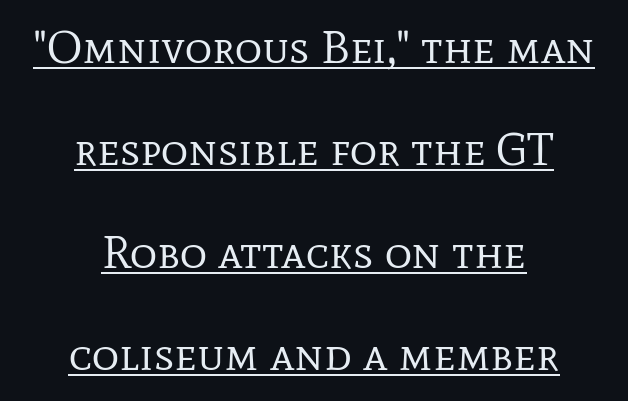
{"serif": "yes", "italic": "no", "bold": "no", "weight": "regular", "width": "normal", "stroke_contrast": "low", "x_height": "medium", "monospaced": "no", "underline": "yes", "align": "center", "line_spacing": "loose", "line_spacing_ratio": 2.18, "letter_spacing": "normal", "letter_spacing_em": 0.0, "glyph_px": 47}
